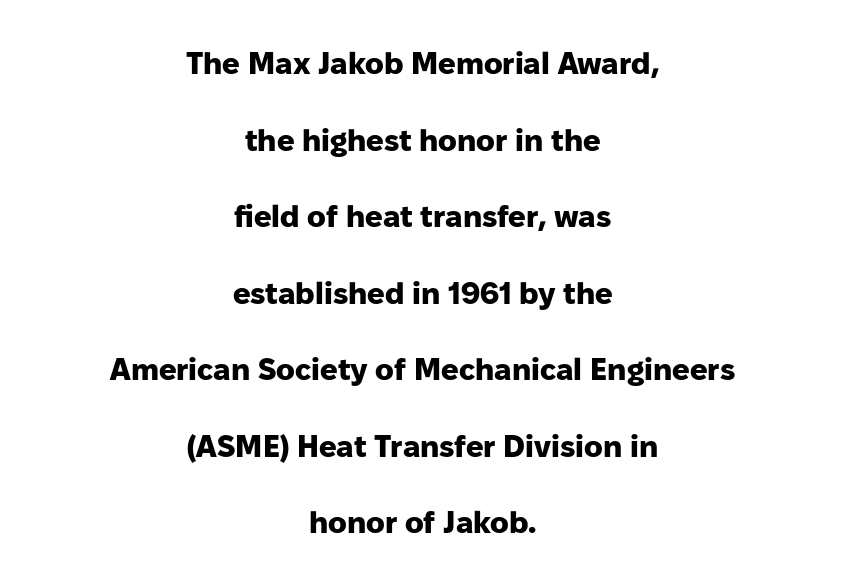
The image shows 31 px heavy sans-serif type, upright; set centered, loose line spacing (2.47x), normal letter spacing, not underlined; low stroke contrast and a medium x-height.
